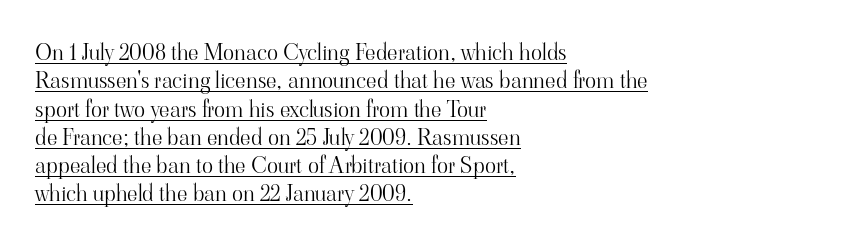
{"italic": "no", "bold": "no", "underline": "yes", "align": "left", "line_spacing_ratio": 1.23, "letter_spacing": "normal", "letter_spacing_em": 0.0, "glyph_px": 23}
